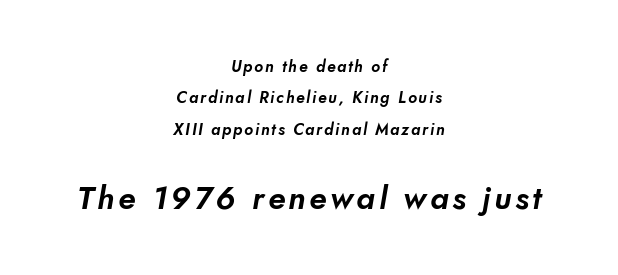
The image shows 32 px sans-serif type; set centered, loose line spacing (1.96x), not underlined; the second (bottom) block is 2.0x larger; low stroke contrast and a small x-height.
